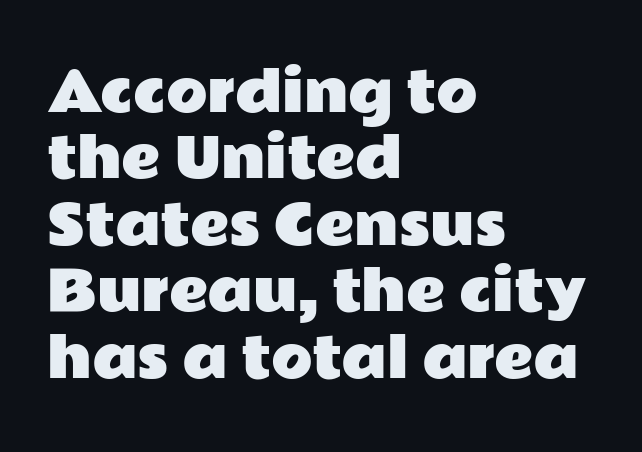
Q: Is the text italic (slanted)? A: No, it is upright.
Q: Is the typeface a serif or a sans-serif typeface? A: Sans-serif.
Q: Is the text underlined? A: No.
Q: How is the paragraph aligned? A: Left-aligned.
Q: Is the spacing between letters normal or unusually wide? A: Normal.
Q: Width (condensed, normal, or wide)? A: Wide.
Q: Stroke contrast? A: Low.
Q: x-height? A: Medium.
Q: Monospaced? A: No.
